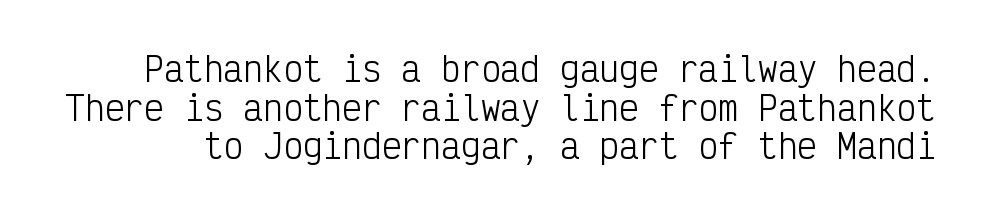
Q: Is the text bold? A: No.
Q: Is the text italic (slanted)? A: No, it is upright.
Q: Is the typeface a serif or a sans-serif typeface? A: Sans-serif.
Q: Is the text underlined? A: No.
Q: Is the spacing between letters normal or unusually wide? A: Normal.
Q: Width (condensed, normal, or wide)? A: Condensed.
Q: Stroke contrast? A: Low.
Q: x-height? A: Medium.
Q: Monospaced? A: Yes.
